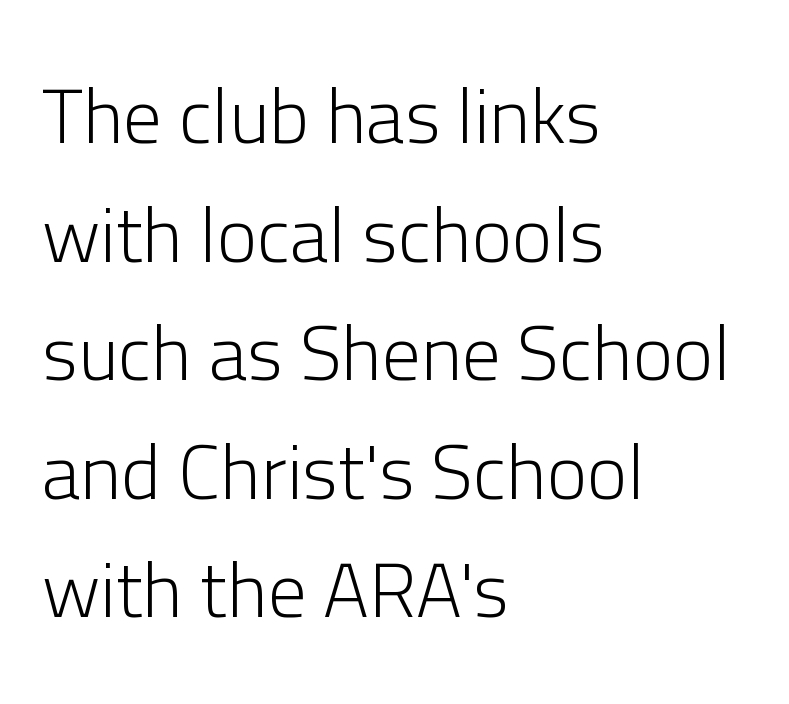
Q: Is the text bold? A: No.
Q: Is the text italic (slanted)? A: No, it is upright.
Q: Is the typeface a serif or a sans-serif typeface? A: Sans-serif.
Q: Is the text underlined? A: No.
Q: How is the paragraph aligned? A: Left-aligned.
Q: Is the spacing between letters normal or unusually wide? A: Normal.
Q: Is the spacing between lines tight, normal or loose? A: Normal.
Q: Width (condensed, normal, or wide)? A: Normal.
Q: Stroke contrast? A: Low.
Q: x-height? A: Medium.
Q: Monospaced? A: No.
